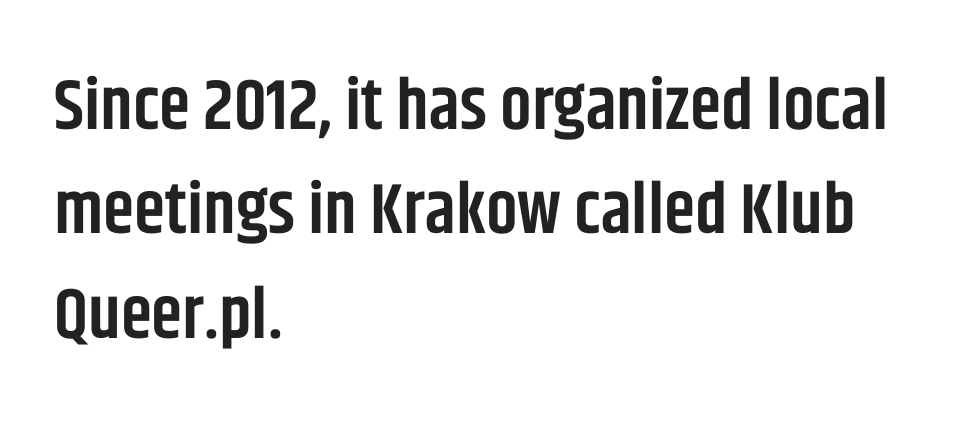
Observe the ordinary spacing: letters are neighbours, not strangers. Compared with an ordinary text face, these strokes are moderately heavier — a semibold. The letters stand upright; this is a roman face. Do the characters align in a grid? No, the font is proportional. Descenders hang freely into open space. You can tell from the bare stems that sans-serif type was used.
